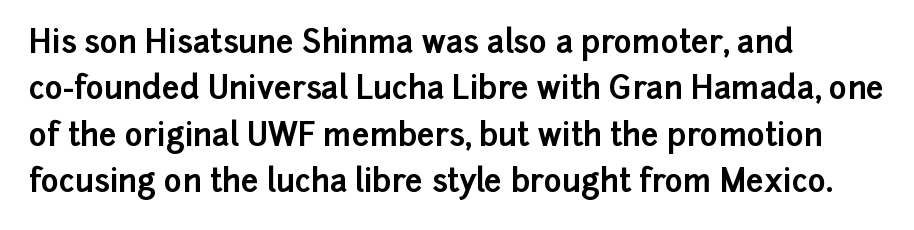
{"serif": "no", "italic": "no", "bold": "yes", "weight": "bold", "width": "normal", "stroke_contrast": "low", "x_height": "medium", "monospaced": "no", "underline": "no", "align": "left", "line_spacing": "normal", "line_spacing_ratio": 1.5, "letter_spacing": "normal", "letter_spacing_em": 0.0, "glyph_px": 31}
